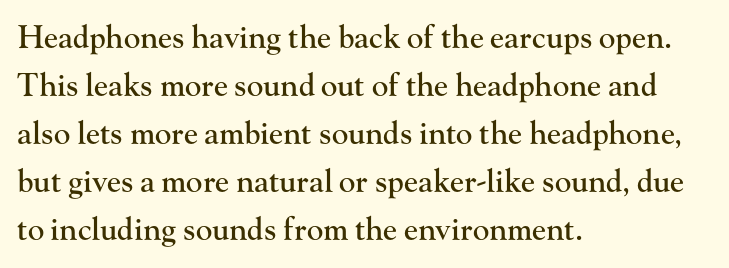
The image shows 31 px serif type, upright; set left-aligned, normal line spacing (1.55x), normal letter spacing, not underlined; high stroke contrast and a small x-height.
